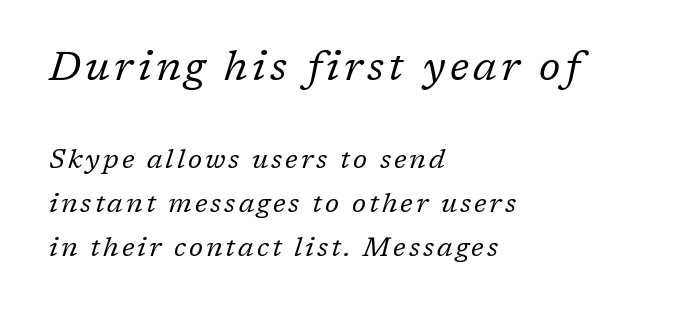
The image shows 41 px regular-weight serif type, italic (leaning right); set left-aligned, normal line spacing (1.62x), not underlined; the first (top) block is 1.52x larger; low stroke contrast and a medium x-height.
